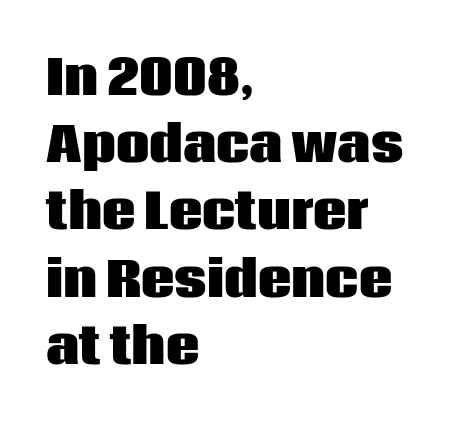
Q: Is the text bold? A: Yes.
Q: Is the text italic (slanted)? A: No, it is upright.
Q: Is the typeface a serif or a sans-serif typeface? A: Sans-serif.
Q: Is the text underlined? A: No.
Q: How is the paragraph aligned? A: Left-aligned.
Q: Is the spacing between letters normal or unusually wide? A: Normal.
Q: Is the spacing between lines tight, normal or loose? A: Normal.
Q: Width (condensed, normal, or wide)? A: Normal.
Q: Stroke contrast? A: Low.
Q: x-height? A: Large.
Q: Monospaced? A: No.
